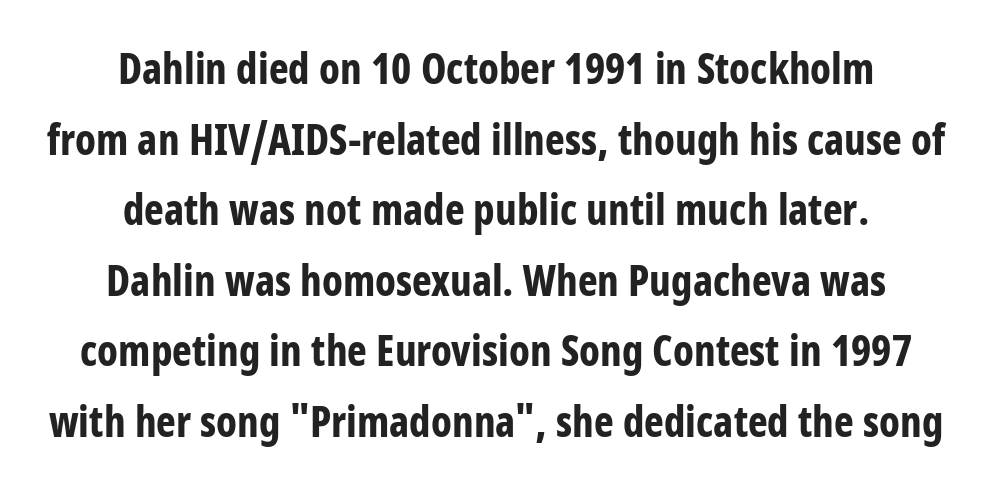
Q: Is the text bold? A: Yes.
Q: Is the text italic (slanted)? A: No, it is upright.
Q: Is the typeface a serif or a sans-serif typeface? A: Sans-serif.
Q: Is the text underlined? A: No.
Q: How is the paragraph aligned? A: Centered.
Q: Is the spacing between letters normal or unusually wide? A: Normal.
Q: Is the spacing between lines tight, normal or loose? A: Normal.
Q: Width (condensed, normal, or wide)? A: Condensed.
Q: Stroke contrast? A: Low.
Q: x-height? A: Medium.
Q: Monospaced? A: No.
